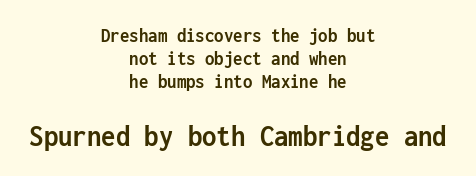
Q: Is the text bold? A: Yes.
Q: Is the text italic (slanted)? A: No, it is upright.
Q: Is the typeface a serif or a sans-serif typeface? A: Sans-serif.
Q: Is the text underlined? A: No.
Q: How is the paragraph aligned? A: Centered.
Q: Is the spacing between letters normal or unusually wide? A: Normal.
Q: Is the spacing between lines tight, normal or loose? A: Tight.
Q: Which block of text is set in a larger size, the first (top) or the second (bottom)? A: The second (bottom) one.
Q: Width (condensed, normal, or wide)? A: Condensed.
Q: Stroke contrast? A: Low.
Q: x-height? A: Medium.
Q: Monospaced? A: Yes.
